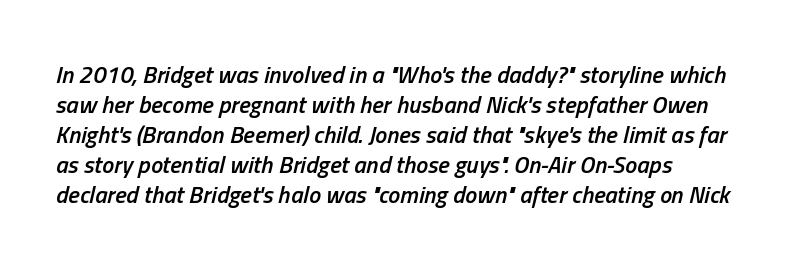
{"italic": "yes", "lean": "right", "slant_degrees": 13, "bold": "semi", "underline": "no", "align": "left", "line_spacing": "normal", "line_spacing_ratio": 1.25, "letter_spacing": "normal", "letter_spacing_em": 0.0, "glyph_px": 24}
